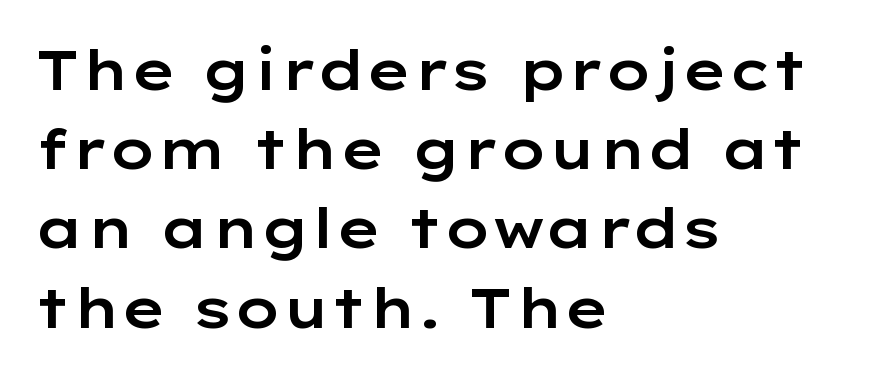
Q: Is the text italic (slanted)? A: No, it is upright.
Q: Is the typeface a serif or a sans-serif typeface? A: Sans-serif.
Q: Is the text underlined? A: No.
Q: How is the paragraph aligned? A: Left-aligned.
Q: Is the spacing between letters normal or unusually wide? A: Normal.
Q: Is the spacing between lines tight, normal or loose? A: Normal.
Q: Width (condensed, normal, or wide)? A: Wide.
Q: Stroke contrast? A: Low.
Q: x-height? A: Medium.
Q: Monospaced? A: No.
